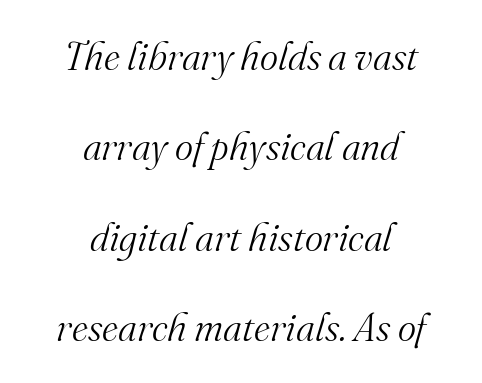
{"serif": "yes", "italic": "yes", "lean": "right", "slant_degrees": 16, "bold": "no", "weight": "light", "width": "normal", "stroke_contrast": "medium", "x_height": "small", "monospaced": "no", "underline": "no", "align": "center", "line_spacing": "loose", "line_spacing_ratio": 2.32, "letter_spacing": "normal", "letter_spacing_em": 0.0, "glyph_px": 39}
